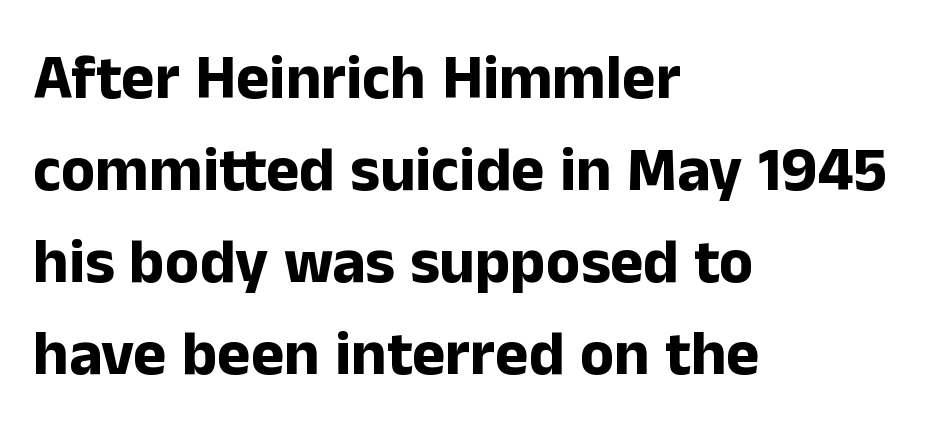
The letters sit at their default tracking, neither squeezed nor spread. One glance says typical: line gaps are just what's usual. The rendering uses a bold face; every stroke is thick and dark. Do the characters align in a grid? No, the font is proportional. The lines are quadded left.
